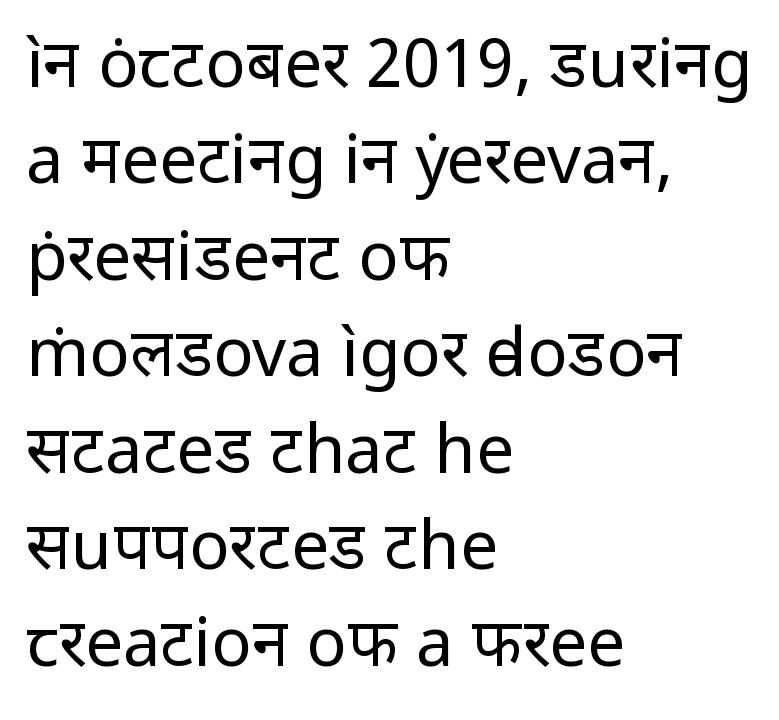
{"serif": "no", "italic": "no", "bold": "no", "weight": "regular", "width": "normal", "stroke_contrast": "low", "x_height": "medium", "monospaced": "no", "underline": "no", "align": "left", "line_spacing": "normal", "line_spacing_ratio": 1.44, "letter_spacing": "normal", "letter_spacing_em": 0.0, "glyph_px": 67}
